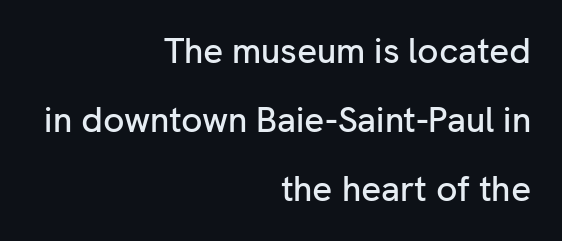
Loosely led — the rows are spread out. These lines are rendered in a variable-pitch font. The ragged edge is on the left, which tells us the setting is flush right. Ordinary non-slanted type is in use.
